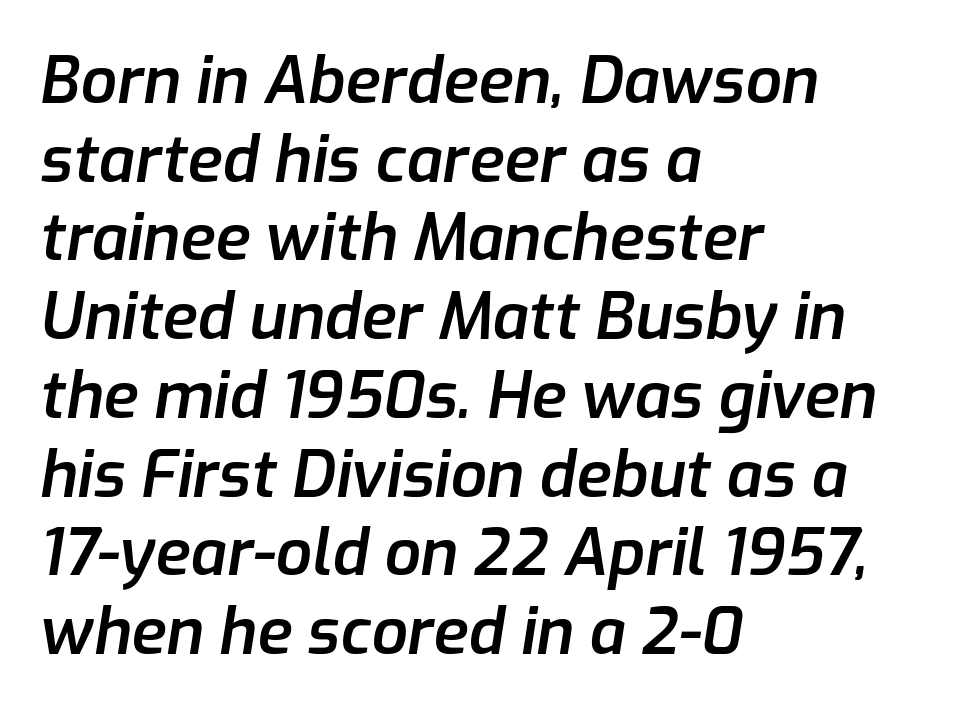
Q: Is the text bold? A: Semi-bold.
Q: Is the text italic (slanted)? A: Yes, it leans right by about 9 degrees.
Q: Is the text underlined? A: No.
Q: How is the paragraph aligned? A: Left-aligned.
Q: Is the spacing between letters normal or unusually wide? A: Normal.
Q: Width (condensed, normal, or wide)? A: Normal.
Q: Stroke contrast? A: Low.
Q: x-height? A: Medium.
Q: Monospaced? A: No.
